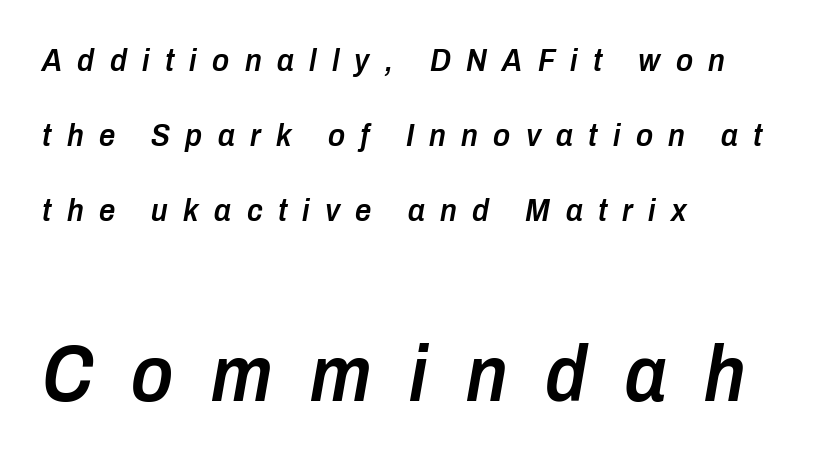
Q: Is the text bold? A: Semi-bold.
Q: Is the text italic (slanted)? A: Yes, it leans right by about 10 degrees.
Q: Is the text underlined? A: No.
Q: How is the paragraph aligned? A: Left-aligned.
Q: Is the spacing between letters normal or unusually wide? A: Unusually wide.
Q: Is the spacing between lines tight, normal or loose? A: Loose.
Q: Which block of text is set in a larger size, the first (top) or the second (bottom)? A: The second (bottom) one.
Q: Width (condensed, normal, or wide)? A: Condensed.
Q: Stroke contrast? A: Low.
Q: x-height? A: Medium.
Q: Monospaced? A: No.
